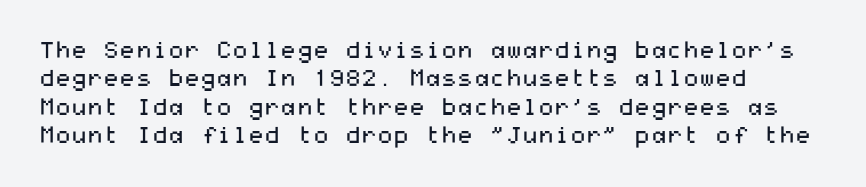
Q: Is the text bold? A: No.
Q: Is the text italic (slanted)? A: No, it is upright.
Q: Is the text underlined? A: No.
Q: How is the paragraph aligned? A: Left-aligned.
Q: Is the spacing between letters normal or unusually wide? A: Normal.
